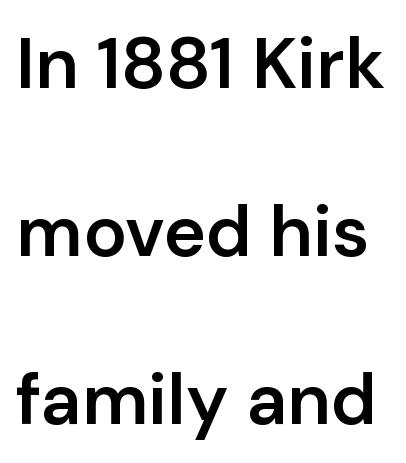
The image shows 72 px semibold sans-serif type, upright; set loose line spacing (2.33x), normal letter spacing, not underlined; low stroke contrast and a medium x-height.
